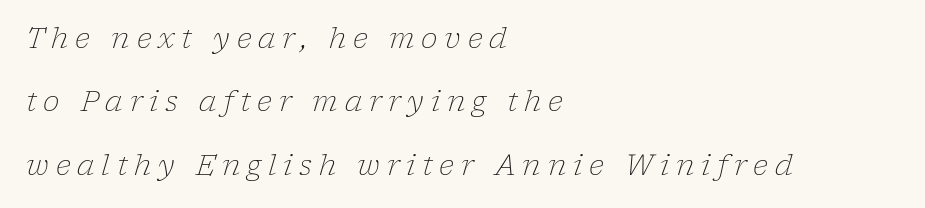
{"serif": "yes", "italic": "yes", "lean": "right", "slant_degrees": 17, "bold": "no", "weight": "light", "width": "normal", "stroke_contrast": "low", "x_height": "medium", "monospaced": "no", "underline": "no", "align": "left", "line_spacing": "loose", "line_spacing_ratio": 2.26, "letter_spacing": "wide", "letter_spacing_em": 0.24, "glyph_px": 28}
